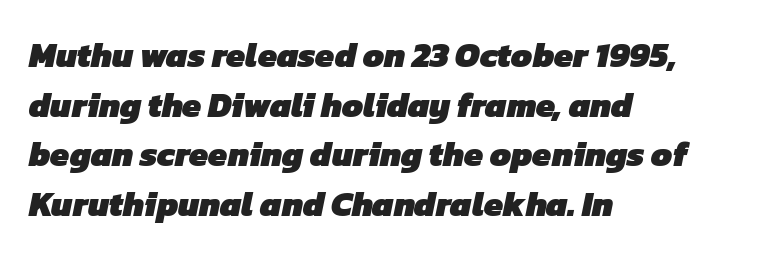
{"serif": "no", "bold": "yes", "weight": "heavy", "width": "normal", "stroke_contrast": "low", "x_height": "medium", "monospaced": "no", "underline": "no", "align": "left", "line_spacing": "normal", "line_spacing_ratio": 1.46, "letter_spacing": "normal", "letter_spacing_em": 0.0, "glyph_px": 34}
